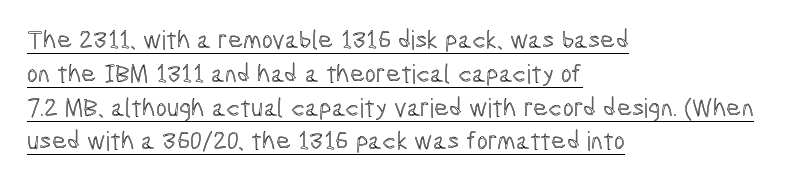
The image shows 26 px text type, upright; set left-aligned, normal line spacing (1.3x), normal letter spacing, underlined.
